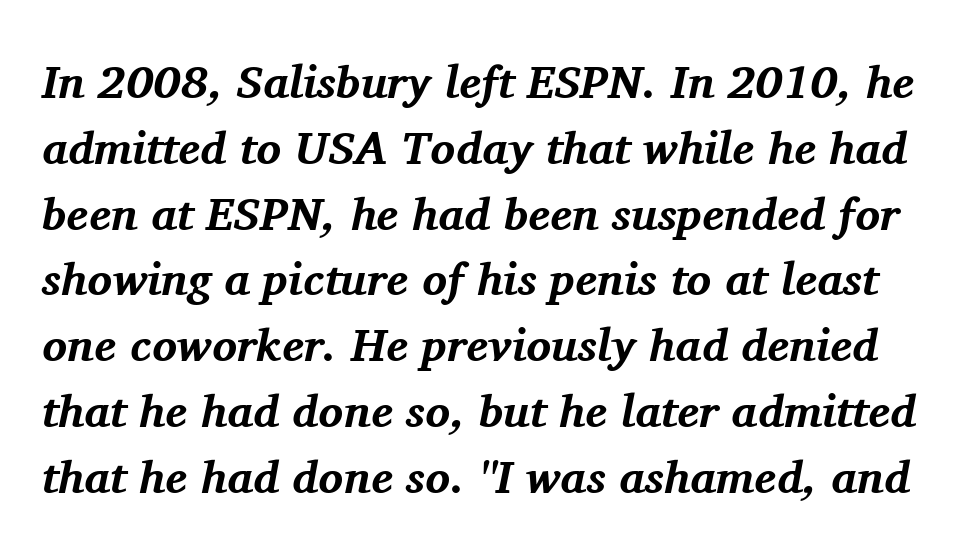
These lines are rendered in a variable-pitch font. Does extra space separate the letters? No, they use regular spacing. Serif or sans? Serif — the stroke terminals have little feet. Bold? Absolutely — the strokes are thick and heavy.
